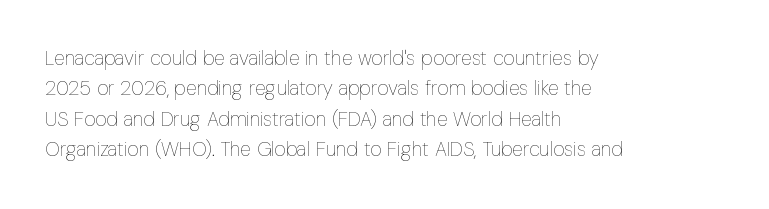
The image shows 20 px text type, upright; set left-aligned, normal line spacing (1.52x), normal letter spacing, not underlined.
